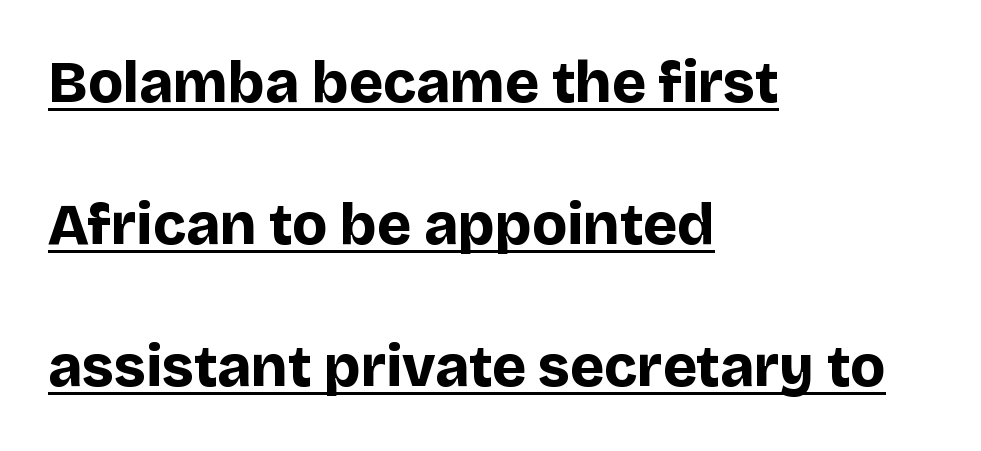
Short and long lines alike share a common starting point at left. Unlike a traditional serif, this face leaves its strokes unadorned. Is there much room between lines? Yes — plenty of vertical air separates them. A typesetter would mark this as roman, not italic.
